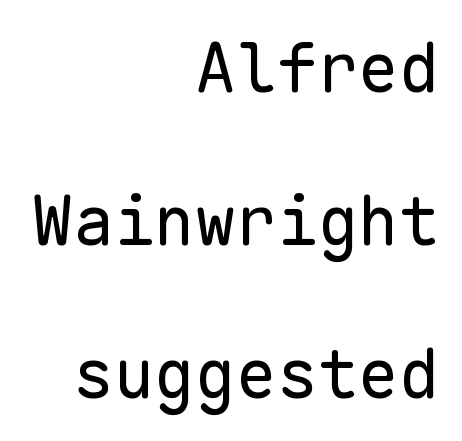
Q: Is the text bold? A: No.
Q: Is the text italic (slanted)? A: No, it is upright.
Q: Is the typeface a serif or a sans-serif typeface? A: Sans-serif.
Q: Is the text underlined? A: No.
Q: How is the paragraph aligned? A: Right-aligned.
Q: Is the spacing between letters normal or unusually wide? A: Normal.
Q: Is the spacing between lines tight, normal or loose? A: Loose.
Q: Width (condensed, normal, or wide)? A: Normal.
Q: Stroke contrast? A: Low.
Q: x-height? A: Medium.
Q: Monospaced? A: Yes.
